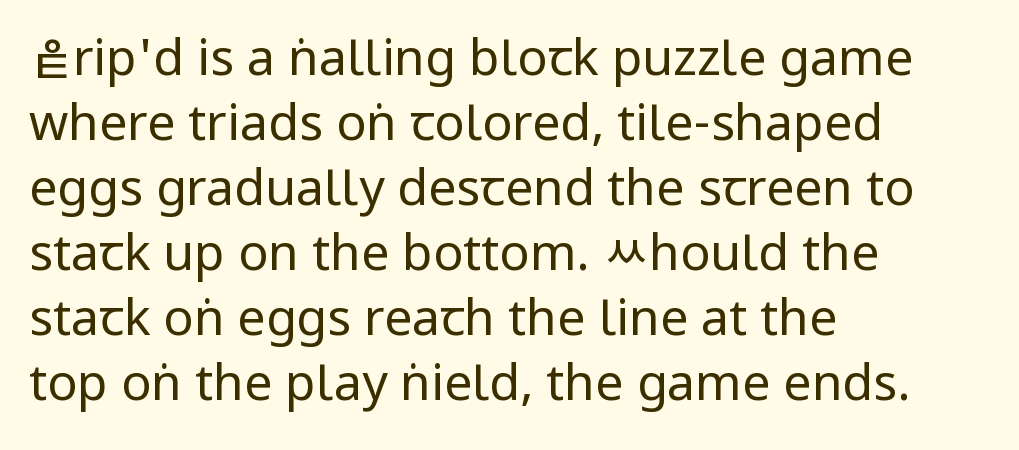
A student would call this left alignment; a typographer would say flush left, rag right. The letterforms sit at book weight or below. Rows of type keep a routine distance in the vertical direction. The passage shown is typed in a proportional face where columns would drift. Look at the bottom of the vertical strokes: they stop flat, with no serifs.
